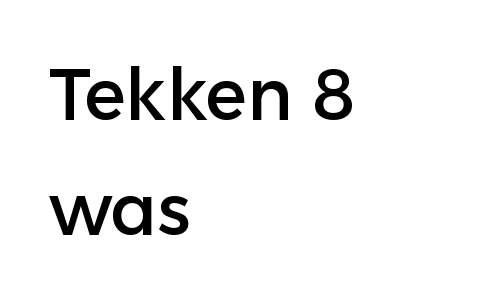
The designer left line spacing at the default. All the whitespace from short lines collects on the right. The horizontal fit of the characters is conventional and even. Unlike italic type, these characters show no tilt at all.
